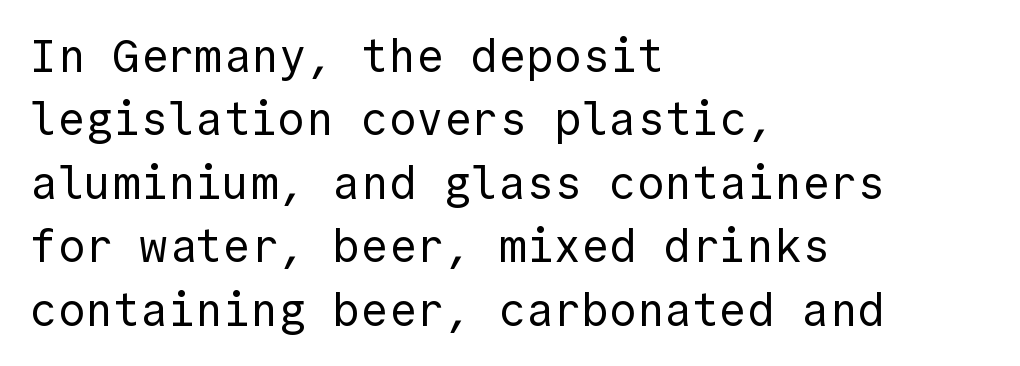
The image shows 46 px regular-weight sans-serif type, upright, monospaced; set left-aligned, normal line spacing (1.38x), normal letter spacing, not underlined; a medium x-height.
